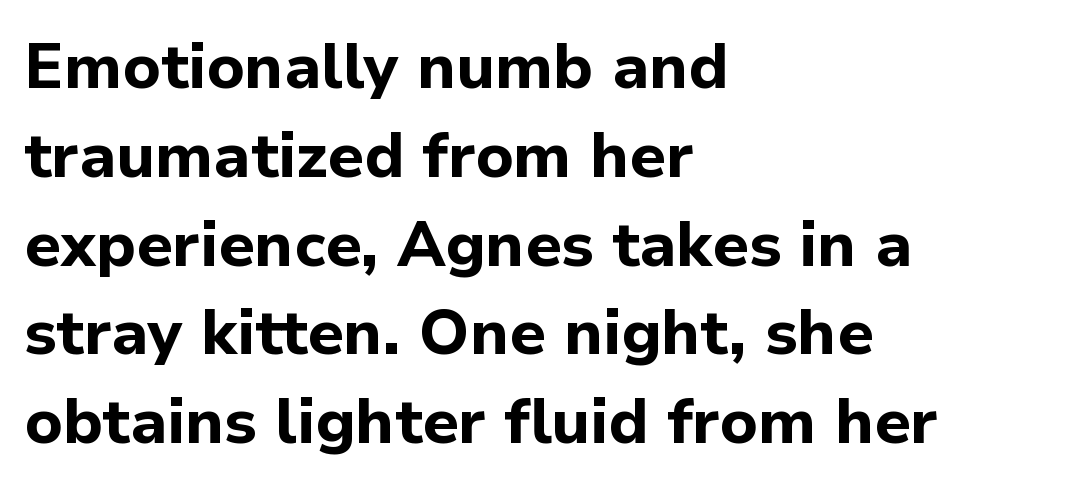
{"serif": "no", "italic": "no", "bold": "yes", "weight": "bold", "width": "normal", "stroke_contrast": "low", "x_height": "medium", "monospaced": "no", "underline": "no", "align": "left", "line_spacing": "normal", "line_spacing_ratio": 1.41, "letter_spacing": "normal", "letter_spacing_em": 0.0, "glyph_px": 63}
